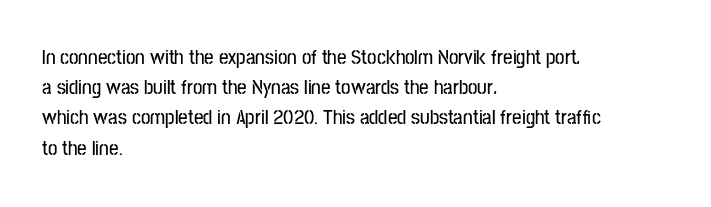
The lines sit at an ordinary, default distance from one another. In terms of posture, this sample is upright. What stands out about the letter spacing? Nothing — it is the standard amount. Leftover space on each line is placed entirely after the last word. Check the space under the baseline: it is left empty.
